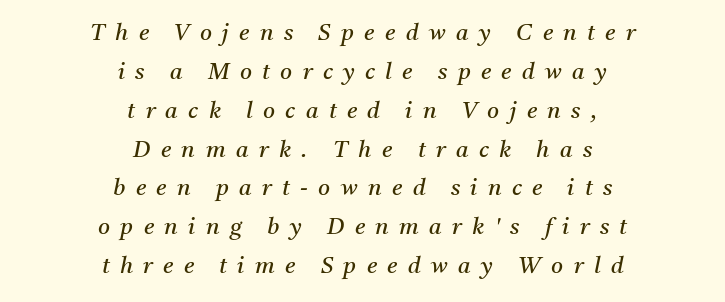
The image shows 23 px text type, italic (leaning right); set centered, normal line spacing (1.69x), unusually wide letter spacing (+0.45 em), not underlined.
